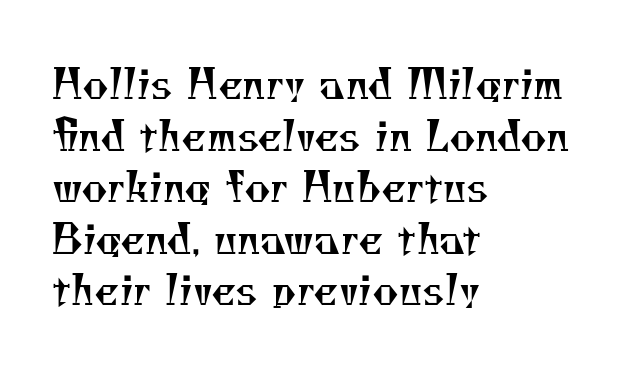
Q: Is the text bold? A: No.
Q: Is the typeface a serif or a sans-serif typeface? A: Serif.
Q: Is the text underlined? A: No.
Q: How is the paragraph aligned? A: Left-aligned.
Q: Is the spacing between letters normal or unusually wide? A: Normal.
Q: Is the spacing between lines tight, normal or loose? A: Normal.
Q: Width (condensed, normal, or wide)? A: Normal.
Q: Stroke contrast? A: Medium.
Q: x-height? A: Small.
Q: Monospaced? A: No.
